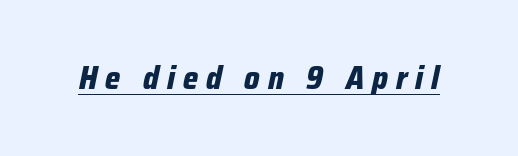
{"italic": "yes", "lean": "right", "slant_degrees": 12, "bold": "yes", "weight": "bold", "width": "condensed", "stroke_contrast": "low", "x_height": "medium", "monospaced": "no", "underline": "yes", "letter_spacing": "wide", "letter_spacing_em": 0.25, "glyph_px": 32}
